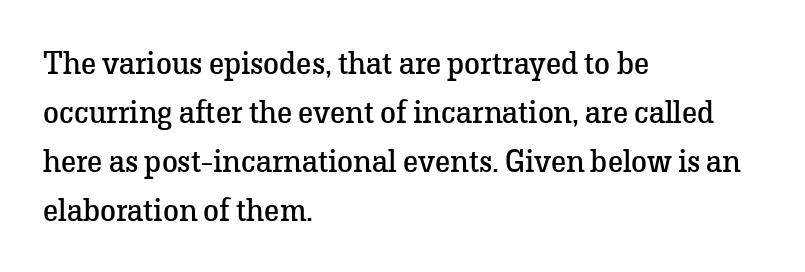
Q: Is the text bold? A: No.
Q: Is the text italic (slanted)? A: No, it is upright.
Q: Is the typeface a serif or a sans-serif typeface? A: Serif.
Q: Is the text underlined? A: No.
Q: How is the paragraph aligned? A: Left-aligned.
Q: Is the spacing between letters normal or unusually wide? A: Normal.
Q: Is the spacing between lines tight, normal or loose? A: Normal.
Q: Width (condensed, normal, or wide)? A: Normal.
Q: Stroke contrast? A: Low.
Q: x-height? A: Medium.
Q: Monospaced? A: No.
